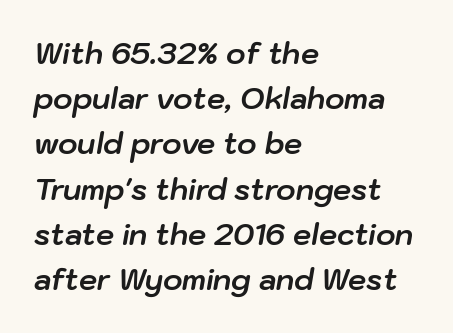
The image shows 29 px bold type, italic (leaning right); set left-aligned, normal line spacing (1.56x), normal letter spacing, not underlined; low stroke contrast and a medium x-height.
